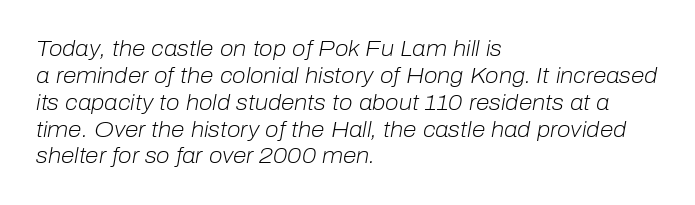
Q: Is the text bold? A: No.
Q: Is the text italic (slanted)? A: Yes, it leans right by about 10 degrees.
Q: Is the text underlined? A: No.
Q: How is the paragraph aligned? A: Left-aligned.
Q: Is the spacing between letters normal or unusually wide? A: Normal.
